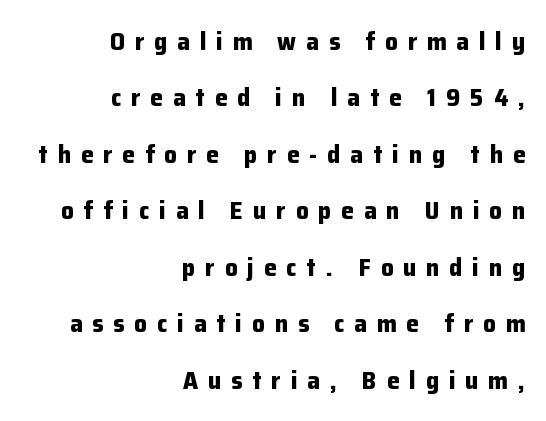
Descenders are the only things crossing below the line. The specimen reads as upright at a glance. The paragraph shown leans on its right margin. Strong, thick strokes mark this as bold type.
